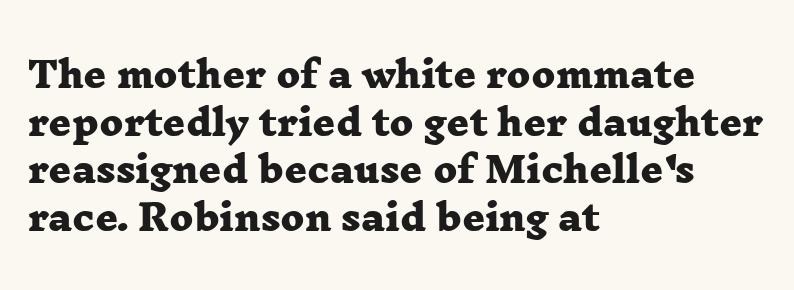
Q: Is the text bold? A: Yes.
Q: Is the typeface a serif or a sans-serif typeface? A: Serif.
Q: Is the text underlined? A: No.
Q: How is the paragraph aligned? A: Left-aligned.
Q: Is the spacing between letters normal or unusually wide? A: Normal.
Q: Is the spacing between lines tight, normal or loose? A: Normal.
Q: Width (condensed, normal, or wide)? A: Wide.
Q: Stroke contrast? A: Low.
Q: x-height? A: Medium.
Q: Monospaced? A: No.
